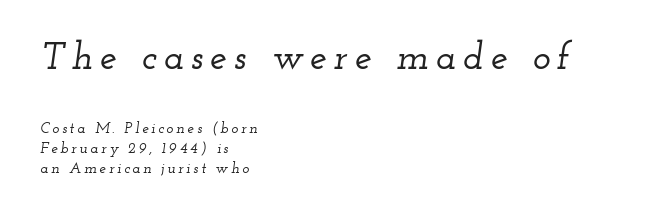
The image shows 38 px wide serif type, italic (leaning right); set left-aligned, normal line spacing (1.33x), not underlined; the first (top) block is 2.53x larger; low stroke contrast and a small x-height.
